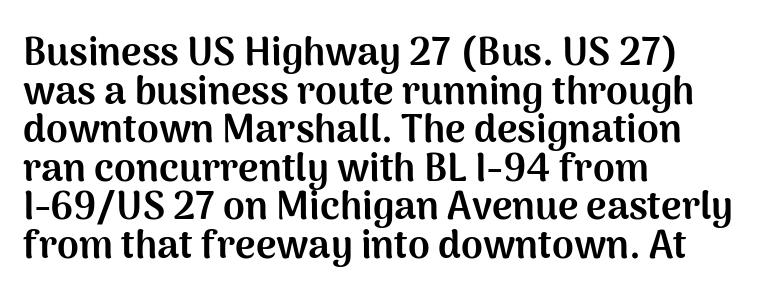
The image shows 39 px bold sans-serif type, upright; set left-aligned, tight line spacing (0.99x), normal letter spacing, not underlined; medium stroke contrast and a medium x-height.
